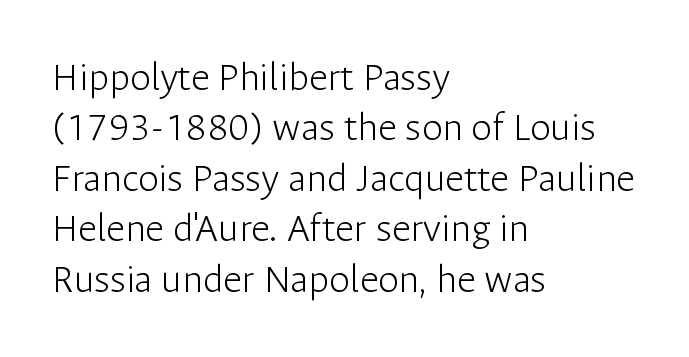
The image shows 42 px light sans-serif type, upright; set left-aligned, line spacing 1.2x, normal letter spacing, not underlined; low stroke contrast and a medium x-height.
